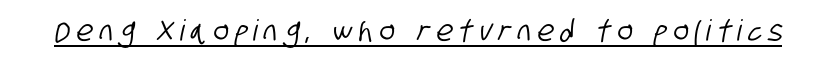
How are the letters spaced? Widely, with obvious added tracking. A rule runs beneath these lines of type. Regarding serifs, this sample does without them. Spacing verdict: proportional, widths tailored to each character.
